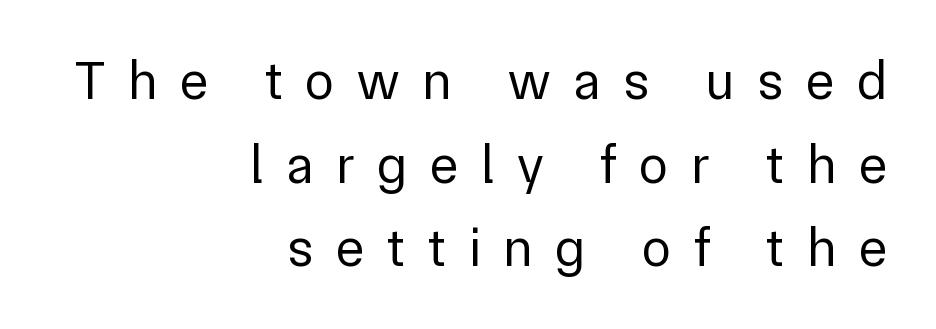
Nope, not italic — everything's standing straight. The face looks like a standard text weight, possibly lighter. This sample uses a sans-serif face. Right-aligned paragraph, ragged on the left.
